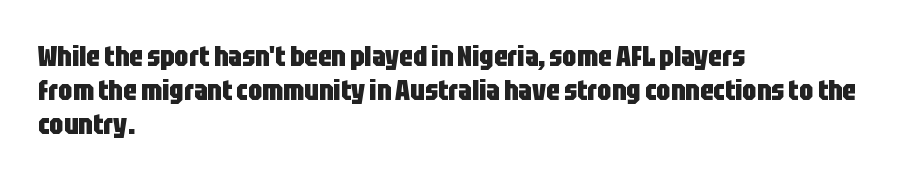
This rendering uses left alignment, leaving the right contour irregular. This sample uses an upright cut, with every glyph sitting square on the baseline. The rendering uses natural spacing where letterforms have individual widths. The gap between lines stays unmarked. No extra tracking has been applied to these lines.
